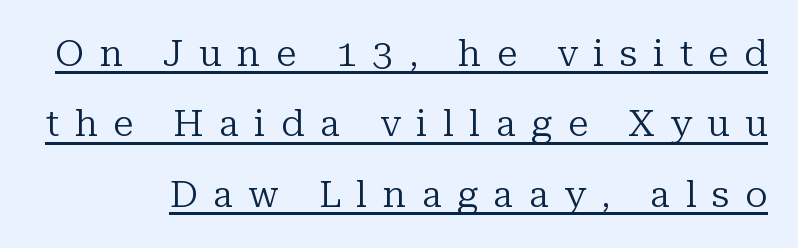
In terms of letterspacing, this is a distinctly airy, spread setting. Serifs: yes, visible at the terminals of the letterforms. Spacing verdict: proportional, widths tailored to each character. Each stroke keeps to a modest, everyday thickness or less. Each line of the rendering has a horizontal stroke beneath the glyphs. The type sits square on the baseline with zero lean.
